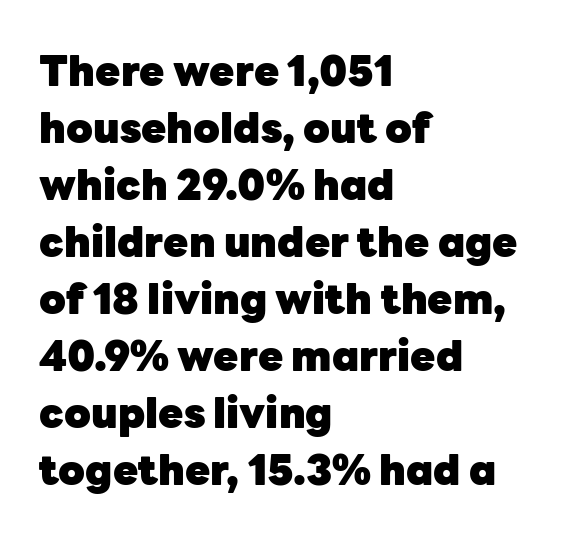
The image shows 41 px heavy sans-serif type, upright; set left-aligned, normal line spacing (1.39x), normal letter spacing, not underlined; low stroke contrast and a medium x-height.
